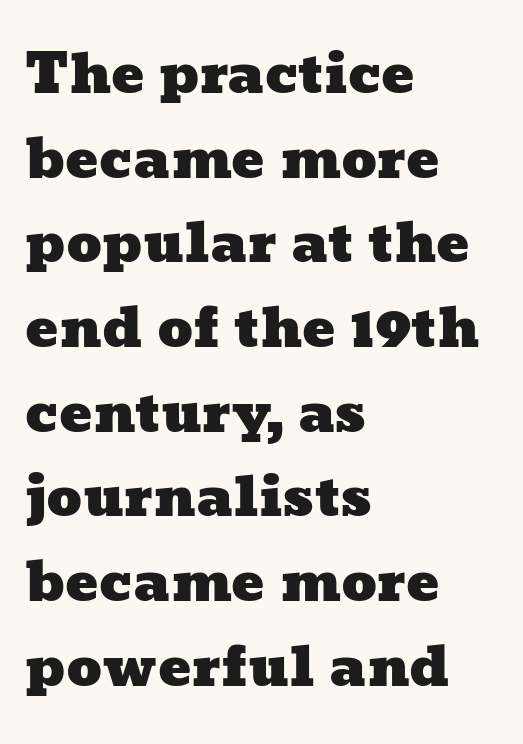
Type without underlining. Do the characters align in a grid? No, the font is proportional. Does the copy run flush right? No — it runs flush left. How would I describe the line gaps? Plain and ordinary.
